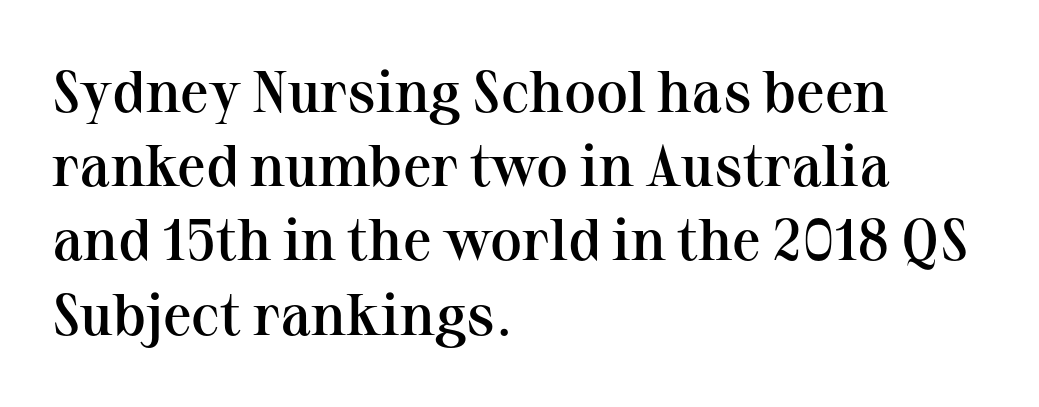
The leading is moderate, giving the passage an even texture. No word sits above an underline. A classic flush-left, rag-right setting is used for this passage. Does extra space separate the letters? No, they use regular spacing. The characters display serif detailing at their extremities.
